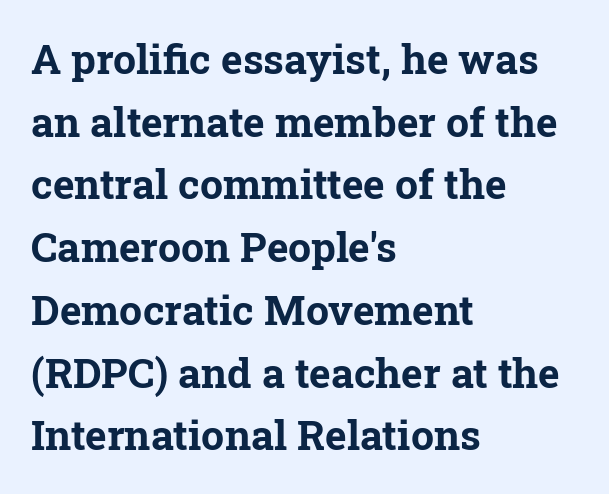
To sum up the face: it has serifs. Think of a printed novel: that variable character pitch is what you see here. Words appear dense and cohesive because spacing is normal. The face used here has the dense, thick strokes of a bold. The strip under each line holds only bare page.
